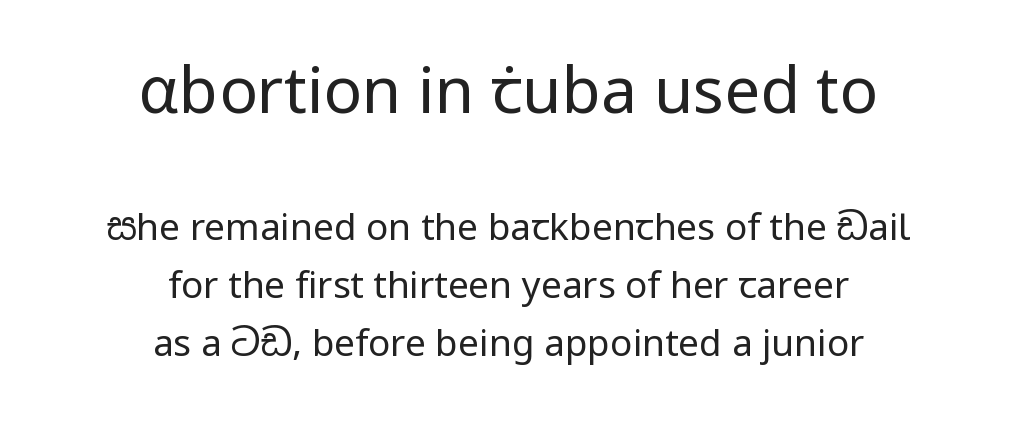
The image shows 64 px regular-weight sans-serif type, upright; set centered, normal line spacing (1.57x), normal letter spacing, not underlined; the first (top) block is 1.73x larger; low stroke contrast and a medium x-height.
